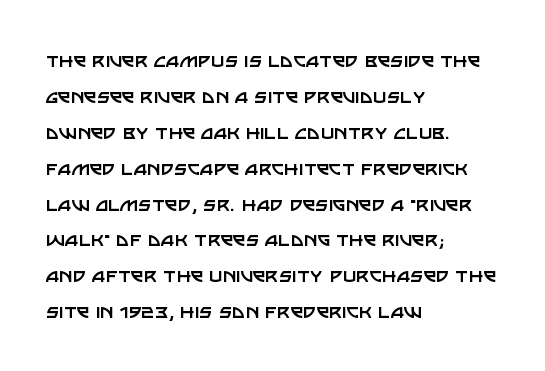
The image shows 23 px text type, upright; set left-aligned, normal line spacing (1.56x), normal letter spacing, not underlined.
